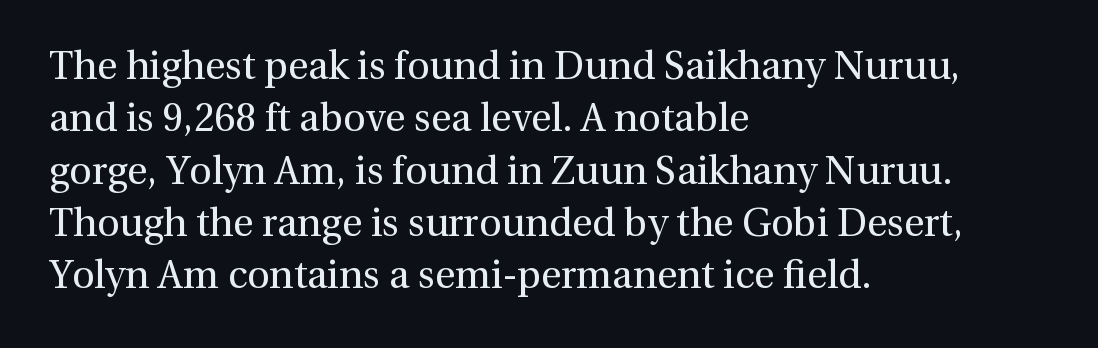
The image shows 39 px regular-weight serif type, upright; set left-aligned, normal line spacing (1.34x), normal letter spacing, not underlined; a medium x-height.
